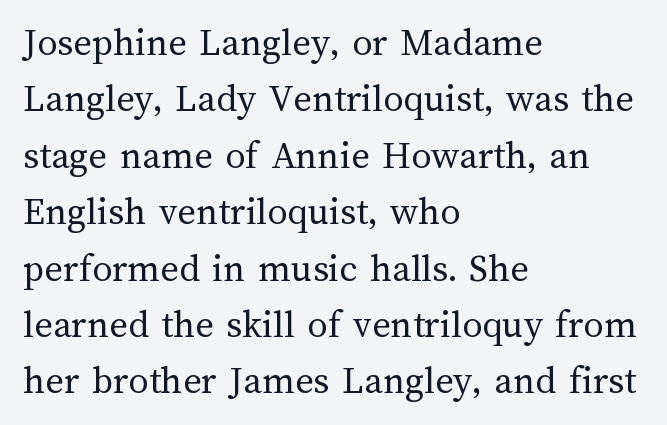
Q: Is the text bold? A: No.
Q: Is the text italic (slanted)? A: No, it is upright.
Q: Is the text underlined? A: No.
Q: How is the paragraph aligned? A: Left-aligned.
Q: Is the spacing between letters normal or unusually wide? A: Normal.
Q: Is the spacing between lines tight, normal or loose? A: Normal.
Q: Width (condensed, normal, or wide)? A: Normal.
Q: Stroke contrast? A: Medium.
Q: x-height? A: Medium.
Q: Monospaced? A: No.
